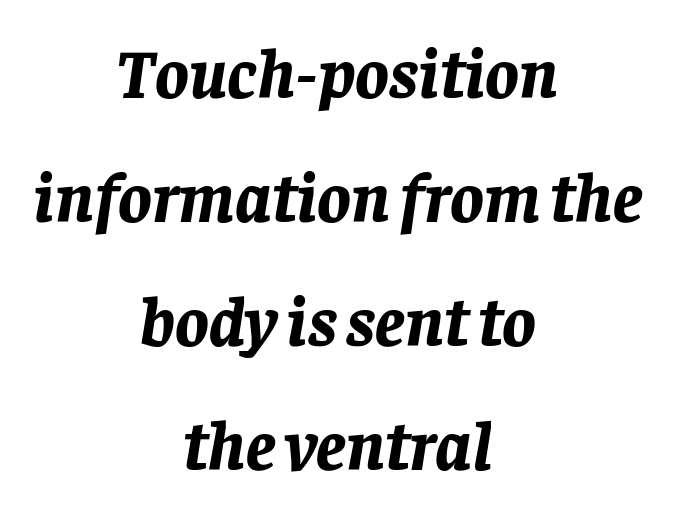
Does the lettering tilt? It does — this is italic. How heavy is the stroke? Heavy — this is a bold. The text block is weighted toward neither margin, spreading evenly from the middle. Lines of text with bare space underneath. The type is set solid horizontally, with unmodified tracking. You could not count columns in this text — the font is proportionally spaced.
